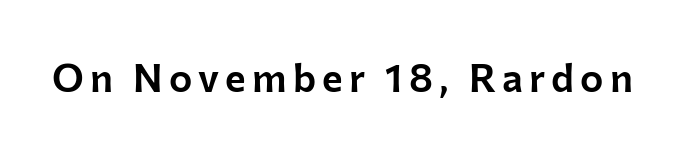
{"serif": "no", "italic": "no", "width": "normal", "stroke_contrast": "low", "x_height": "medium", "monospaced": "no", "underline": "no", "glyph_px": 39}
